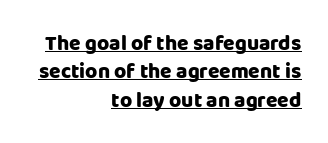
You can see a thin bar hugging the bottom of the glyphs. Heft: maximum for text — a bold. Typeset ragged left — the right edge is the straight one. Does the leading feel generous? No, just average.
